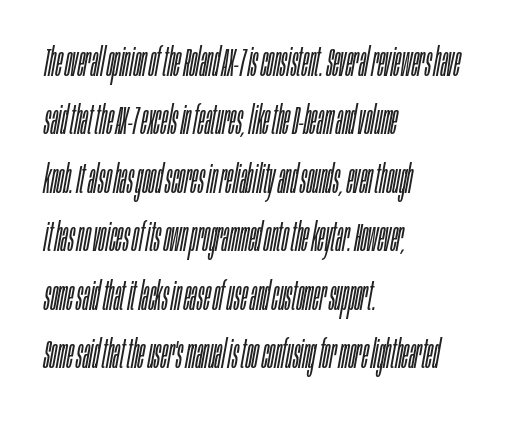
Line spacing here is normal. The passage shown has conventional tracking throughout. Each stroke keeps to a modest, everyday thickness or less. This sample has the flowing, uneven cadence of proportional lettering. Slanted lettering throughout. Glance below the letters and you will spot only blank space.
